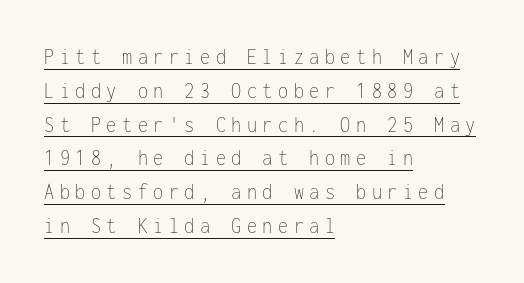
Every word sits above its own underline. Vertically, the passage feels balanced, rows spaced as you'd expect. Every character sits straight up, as roman type does. The letterforms stand isolated, each surrounded by extra space. Summary of weight: not heavy and not bold.
